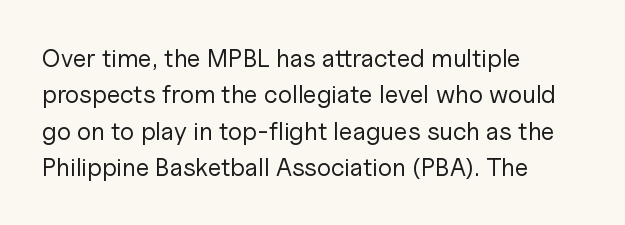
Q: Is the text bold? A: No.
Q: Is the text italic (slanted)? A: No, it is upright.
Q: Is the text underlined? A: No.
Q: How is the paragraph aligned? A: Left-aligned.
Q: Is the spacing between letters normal or unusually wide? A: Normal.
Q: Is the spacing between lines tight, normal or loose? A: Normal.
